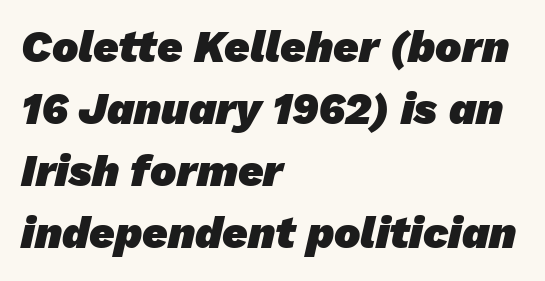
{"serif": "no", "bold": "yes", "weight": "heavy", "width": "normal", "stroke_contrast": "low", "x_height": "medium", "monospaced": "no", "underline": "no", "align": "left", "line_spacing": "normal", "line_spacing_ratio": 1.41, "letter_spacing": "normal", "letter_spacing_em": 0.0, "glyph_px": 44}
